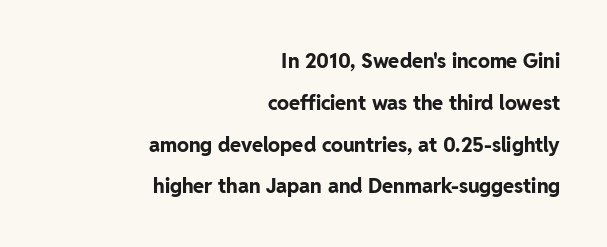
Q: Is the text bold? A: Yes.
Q: Is the text italic (slanted)? A: No, it is upright.
Q: Is the text underlined? A: No.
Q: How is the paragraph aligned? A: Right-aligned.
Q: Is the spacing between letters normal or unusually wide? A: Normal.
Q: Is the spacing between lines tight, normal or loose? A: Loose.
